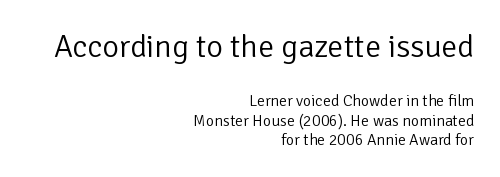
{"serif": "no", "italic": "no", "bold": "no", "weight": "light", "width": "normal", "stroke_contrast": "low", "x_height": "medium", "monospaced": "no", "underline": "no", "align": "right", "line_spacing_ratio": 1.21, "letter_spacing": "normal", "letter_spacing_em": 0.0, "larger_block": "first", "size_ratio": 2.0, "glyph_px": 32}
